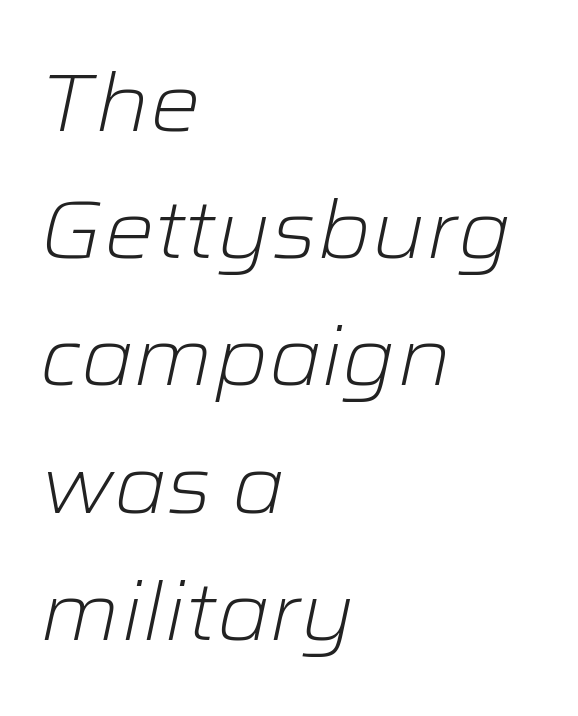
Q: Is the text bold? A: No.
Q: Is the text italic (slanted)? A: Yes, it leans right by about 12 degrees.
Q: Is the text underlined? A: No.
Q: How is the paragraph aligned? A: Left-aligned.
Q: Is the spacing between letters normal or unusually wide? A: Normal.
Q: Is the spacing between lines tight, normal or loose? A: Normal.
Q: Width (condensed, normal, or wide)? A: Wide.
Q: Stroke contrast? A: Low.
Q: x-height? A: Medium.
Q: Monospaced? A: No.
